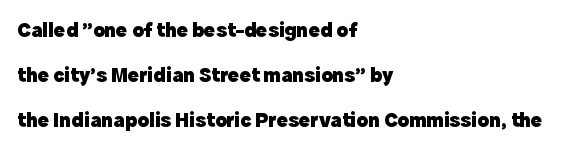
The space between consecutive lines is lavish. Letters rest on an invisible, unmarked baseline. A typesetter would mark this as roman, not italic. Caption: standard tracking, unaltered.
